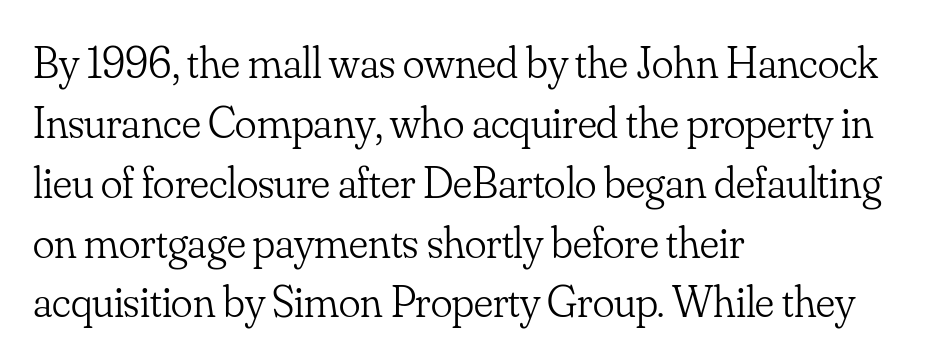
The image shows 45 px light serif type, upright; set left-aligned, normal line spacing (1.33x), normal letter spacing, not underlined; low stroke contrast and a small x-height.
